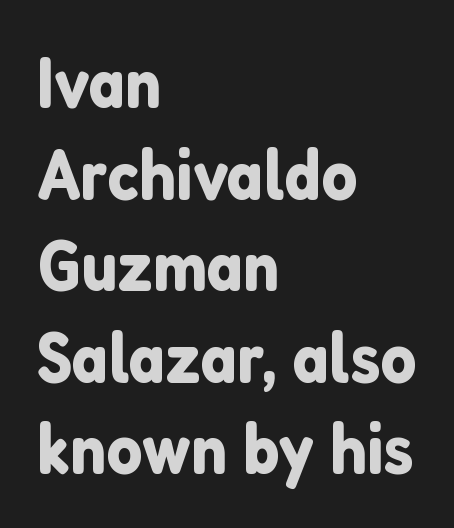
The image shows 71 px sans-serif type, upright; set left-aligned, normal line spacing (1.29x), normal letter spacing, not underlined; low stroke contrast and a medium x-height.
